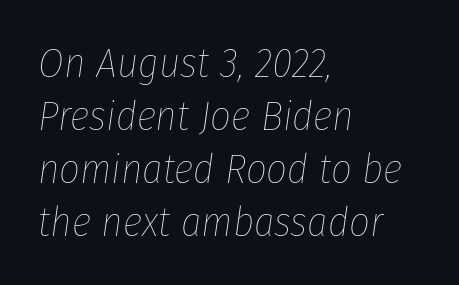
The setting favours the left margin, as ordinary paragraphs usually do. You could not count columns in this text — the font is proportionally spaced. These lines sit exactly where default settings would place them. Is this a heavy cut? Hardly; it is regular or lighter. How are the letters spaced? Ordinarily, with no added tracking. The glyphs look as if they've been sheared to an angle.
